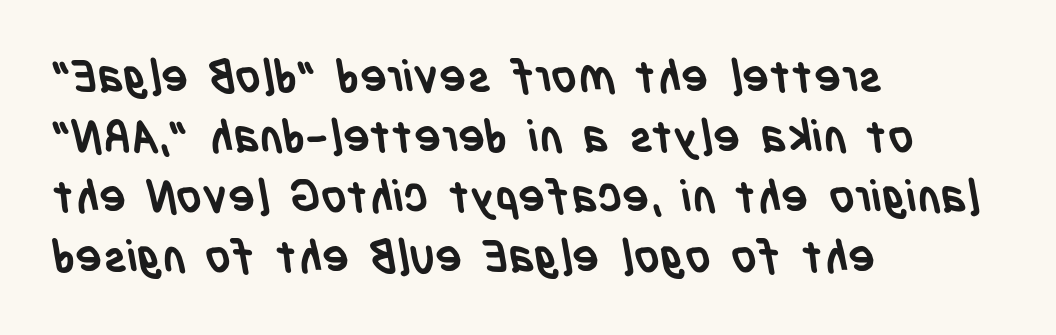
The lines sit at an ordinary, default distance from one another. To sum up the face: it is a sans, with no serifs. The strokes are fattened all the way to bold. There is no visible air inserted between adjacent glyphs.
